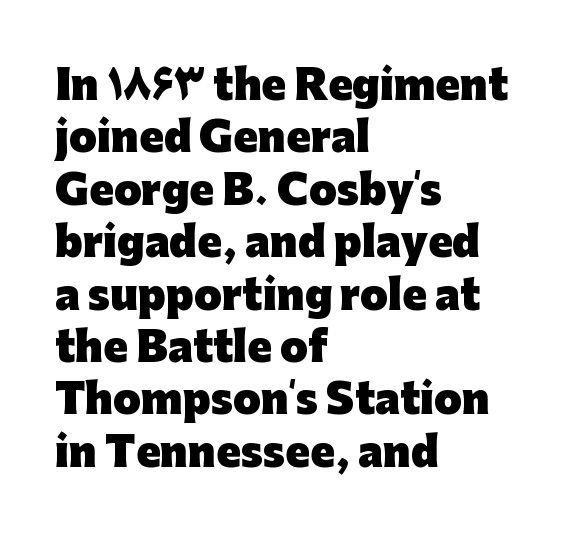
Every row of glyphs begins at an identical x-position on the left. A typesetter would call this leading conventional body-copy spacing. This is roman type, the default non-slanted kind. Is the type bold? Yes — the strokes are clearly thick and heavy.
